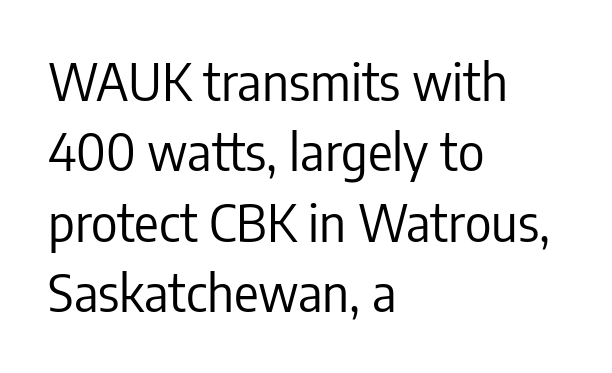
The image shows 51 px regular-weight, condensed sans-serif type, upright; set left-aligned, normal line spacing (1.38x), normal letter spacing, not underlined; low stroke contrast and a medium x-height.
